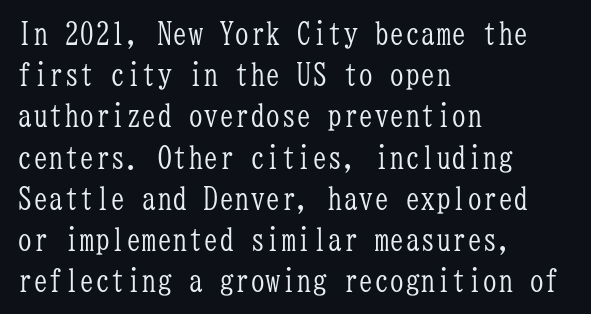
{"serif": "yes", "italic": "no", "bold": "no", "weight": "light", "width": "condensed", "stroke_contrast": "low", "x_height": "medium", "monospaced": "yes", "underline": "no", "align": "left", "line_spacing": "normal", "line_spacing_ratio": 1.33, "letter_spacing": "normal", "letter_spacing_em": 0.0, "glyph_px": 31}
